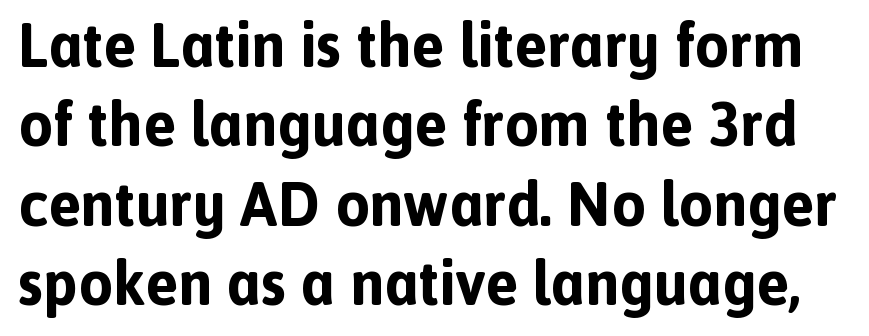
Q: Is the text bold? A: Yes.
Q: Is the text italic (slanted)? A: No, it is upright.
Q: Is the typeface a serif or a sans-serif typeface? A: Sans-serif.
Q: Is the text underlined? A: No.
Q: Is the spacing between letters normal or unusually wide? A: Normal.
Q: Is the spacing between lines tight, normal or loose? A: Normal.
Q: Width (condensed, normal, or wide)? A: Normal.
Q: x-height? A: Medium.
Q: Monospaced? A: No.
